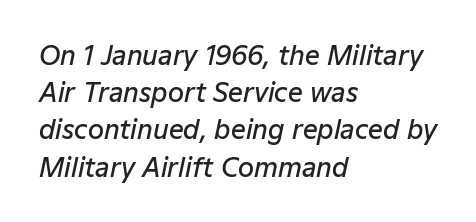
The image shows 26 px text type, italic (leaning right); set left-aligned, normal line spacing (1.43x), normal letter spacing, not underlined.
